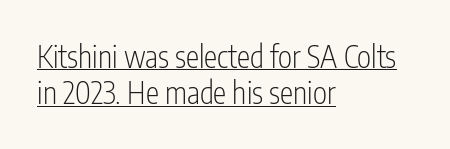
{"serif": "no", "italic": "no", "bold": "no", "weight": "light", "width": "condensed", "stroke_contrast": "low", "x_height": "medium", "monospaced": "no", "underline": "yes", "align": "left", "line_spacing_ratio": 1.21, "letter_spacing": "normal", "letter_spacing_em": 0.0, "glyph_px": 30}
